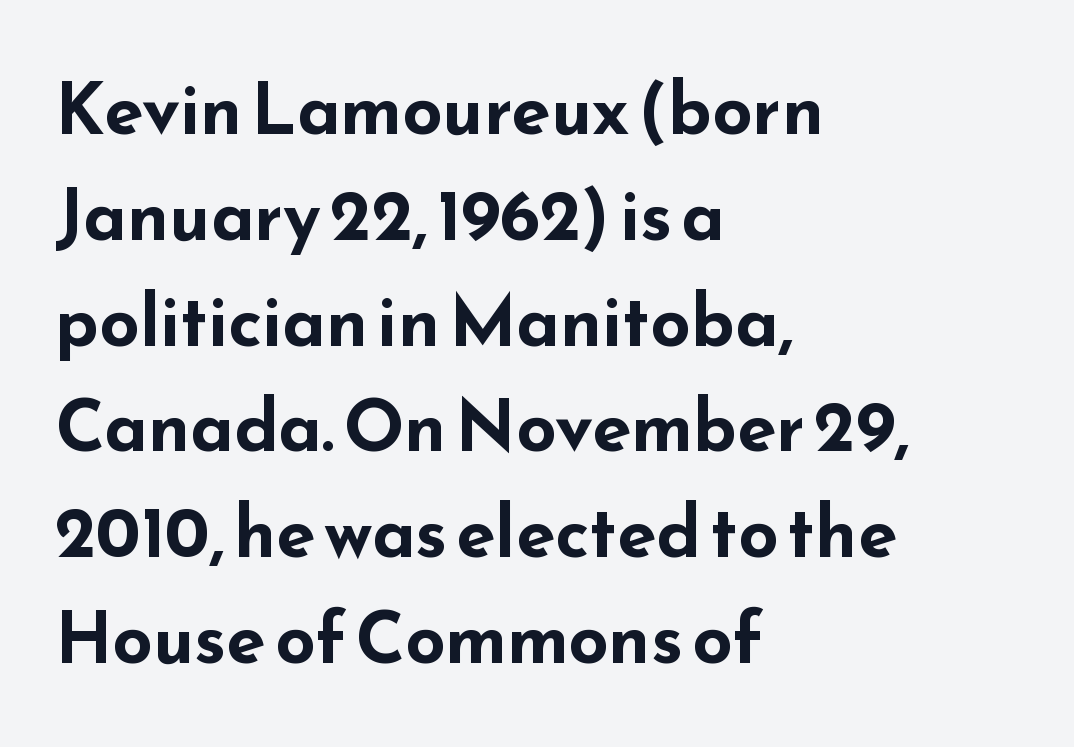
The image shows 71 px bold, wide sans-serif type, upright; set left-aligned, normal line spacing (1.49x), normal letter spacing, not underlined; low stroke contrast and a small x-height.
